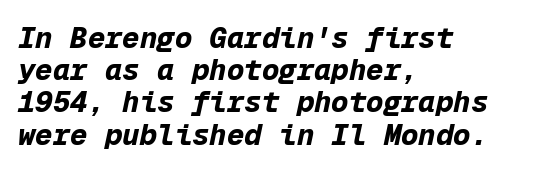
Q: Is the text bold? A: Yes.
Q: Is the text italic (slanted)? A: Yes, it leans right by about 12 degrees.
Q: Is the text underlined? A: No.
Q: How is the paragraph aligned? A: Left-aligned.
Q: Is the spacing between letters normal or unusually wide? A: Normal.
Q: Is the spacing between lines tight, normal or loose? A: Tight.
Q: Width (condensed, normal, or wide)? A: Normal.
Q: Stroke contrast? A: Low.
Q: x-height? A: Medium.
Q: Monospaced? A: Yes.
